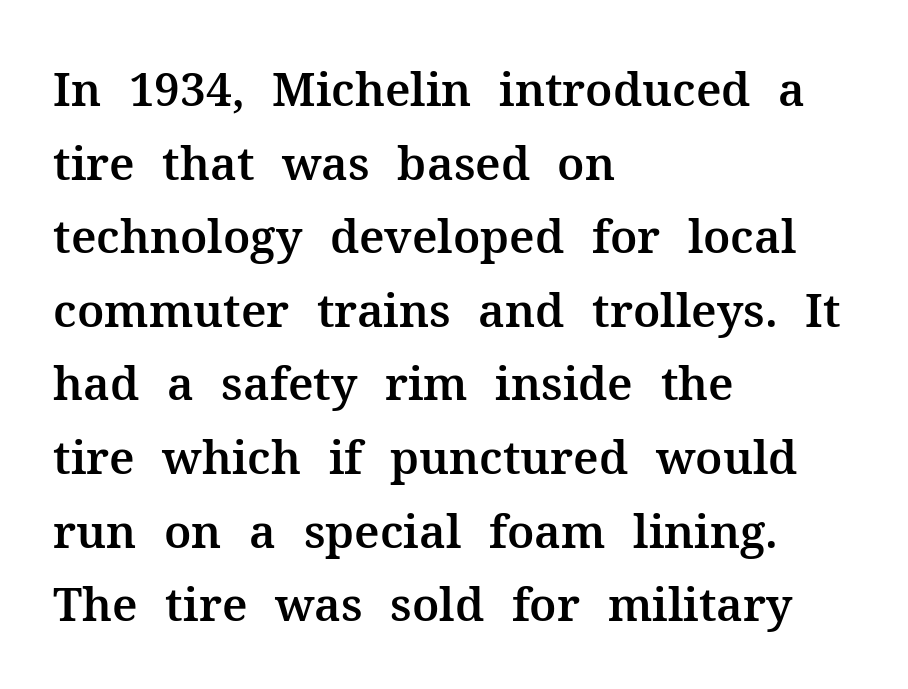
Q: Is the text italic (slanted)? A: No, it is upright.
Q: Is the typeface a serif or a sans-serif typeface? A: Serif.
Q: Is the text underlined? A: No.
Q: How is the paragraph aligned? A: Left-aligned.
Q: Is the spacing between letters normal or unusually wide? A: Normal.
Q: Is the spacing between lines tight, normal or loose? A: Normal.
Q: Width (condensed, normal, or wide)? A: Normal.
Q: Stroke contrast? A: Medium.
Q: x-height? A: Medium.
Q: Monospaced? A: No.
